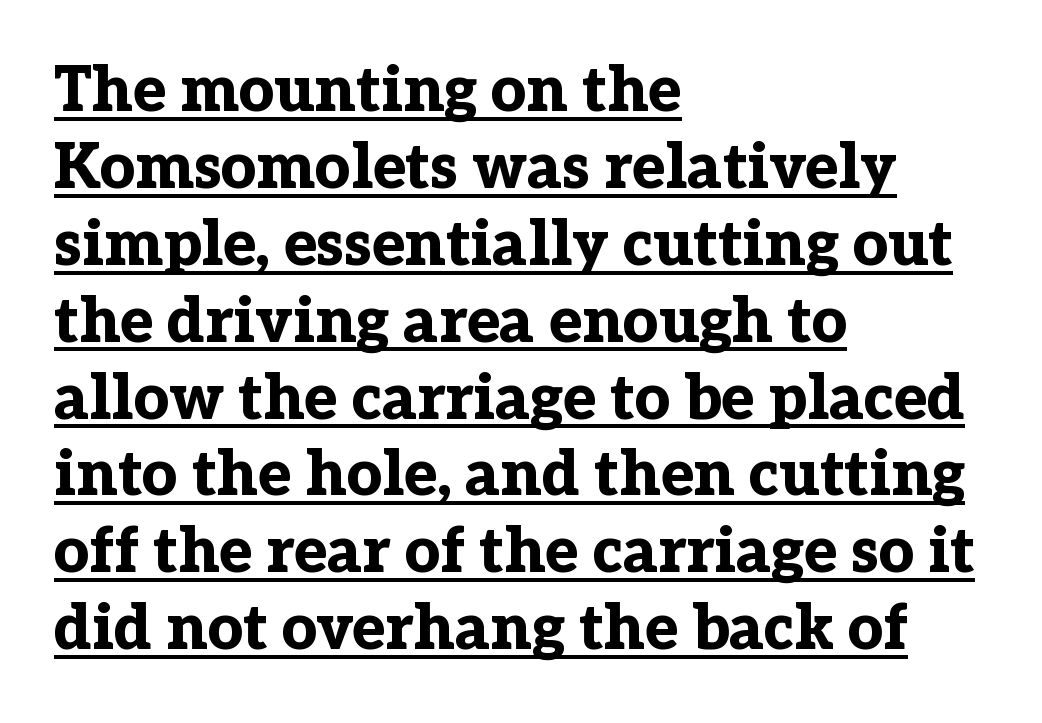
{"serif": "yes", "italic": "no", "bold": "yes", "weight": "bold", "width": "normal", "stroke_contrast": "low", "x_height": "medium", "monospaced": "no", "underline": "yes", "align": "left", "line_spacing_ratio": 1.24, "letter_spacing": "normal", "letter_spacing_em": 0.0, "glyph_px": 62}
